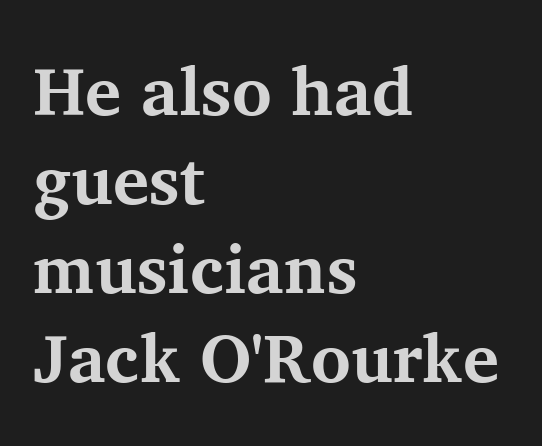
The zone under the glyphs is completely vacant. This rendering uses left alignment, leaving the right contour irregular. The rendering uses natural spacing where letterforms have individual widths. No italicization has been applied; the sample stays upright.
